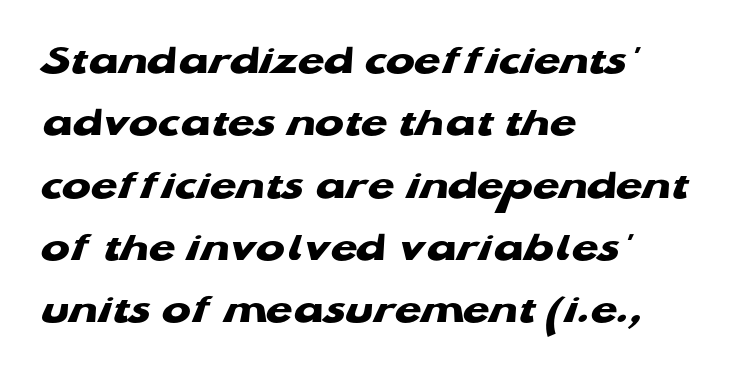
Q: Is the text bold? A: Yes.
Q: Is the typeface a serif or a sans-serif typeface? A: Sans-serif.
Q: Is the text underlined? A: No.
Q: How is the paragraph aligned? A: Left-aligned.
Q: Is the spacing between letters normal or unusually wide? A: Normal.
Q: Is the spacing between lines tight, normal or loose? A: Normal.
Q: Width (condensed, normal, or wide)? A: Wide.
Q: Stroke contrast? A: Low.
Q: x-height? A: Medium.
Q: Monospaced? A: No.
